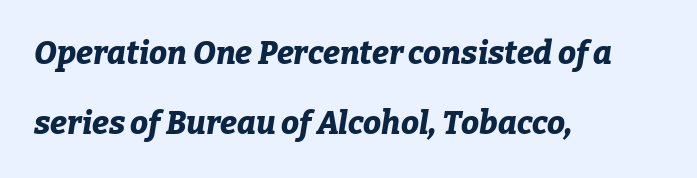
{"italic": "yes", "lean": "right", "slant_degrees": 9, "bold": "yes", "weight": "bold", "width": "normal", "stroke_contrast": "low", "x_height": "medium", "monospaced": "no", "underline": "no", "align": "left", "line_spacing": "loose", "line_spacing_ratio": 2.2, "letter_spacing": "normal", "letter_spacing_em": 0.0, "glyph_px": 32}
